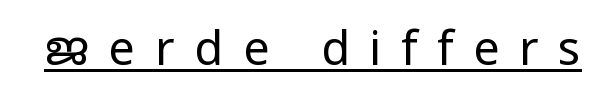
{"serif": "no", "italic": "no", "bold": "no", "weight": "regular", "width": "normal", "stroke_contrast": "low", "x_height": "medium", "monospaced": "no", "underline": "yes", "letter_spacing": "wide", "letter_spacing_em": 0.42, "glyph_px": 47}
